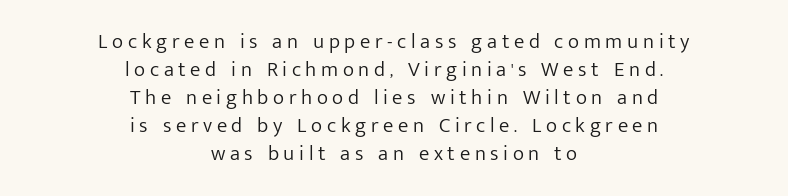
Q: Is the text bold? A: No.
Q: Is the text italic (slanted)? A: No, it is upright.
Q: Is the text underlined? A: No.
Q: How is the paragraph aligned? A: Centered.
Q: Is the spacing between letters normal or unusually wide? A: Unusually wide.
Q: Is the spacing between lines tight, normal or loose? A: Normal.
